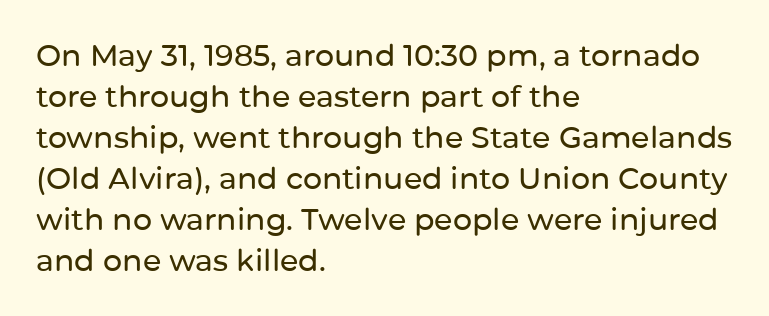
{"serif": "no", "italic": "no", "width": "normal", "stroke_contrast": "low", "x_height": "medium", "monospaced": "no", "underline": "no", "align": "left", "line_spacing": "normal", "line_spacing_ratio": 1.37, "letter_spacing": "normal", "letter_spacing_em": 0.0, "glyph_px": 30}
